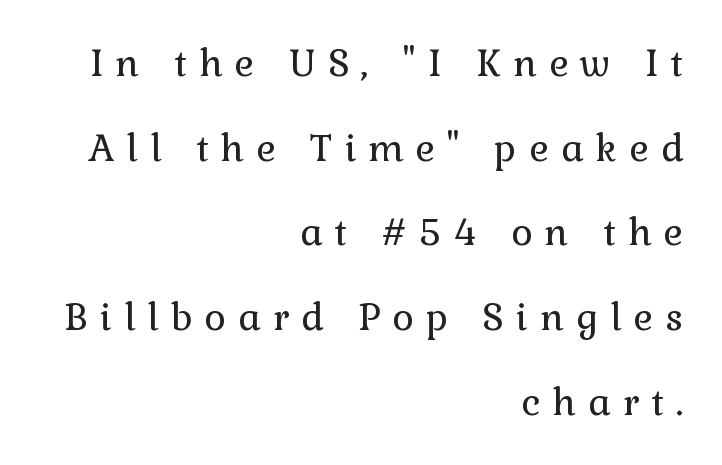
Q: Is the text bold? A: No.
Q: Is the text italic (slanted)? A: No, it is upright.
Q: Is the typeface a serif or a sans-serif typeface? A: Serif.
Q: Is the text underlined? A: No.
Q: How is the paragraph aligned? A: Right-aligned.
Q: Is the spacing between letters normal or unusually wide? A: Unusually wide.
Q: Is the spacing between lines tight, normal or loose? A: Loose.
Q: Width (condensed, normal, or wide)? A: Normal.
Q: x-height? A: Medium.
Q: Monospaced? A: No.
